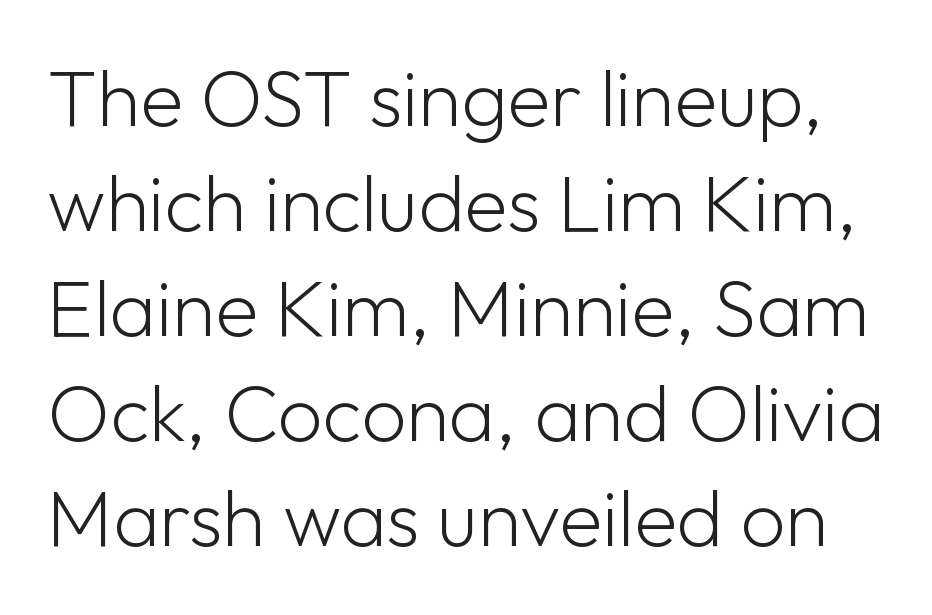
Q: Is the text bold? A: No.
Q: Is the text italic (slanted)? A: No, it is upright.
Q: Is the typeface a serif or a sans-serif typeface? A: Sans-serif.
Q: Is the text underlined? A: No.
Q: Is the spacing between letters normal or unusually wide? A: Normal.
Q: Is the spacing between lines tight, normal or loose? A: Normal.
Q: Width (condensed, normal, or wide)? A: Normal.
Q: Stroke contrast? A: Low.
Q: x-height? A: Medium.
Q: Monospaced? A: No.
